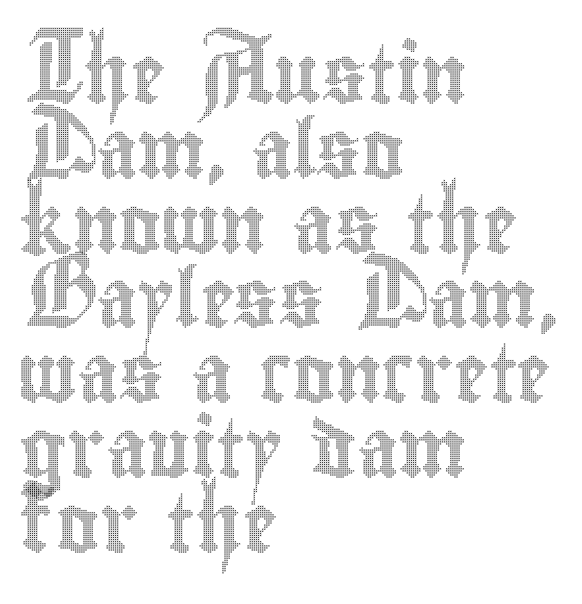
The image shows 58 px condensed type, upright; set left-aligned, normal line spacing (1.29x), normal letter spacing, not underlined; a small x-height.
